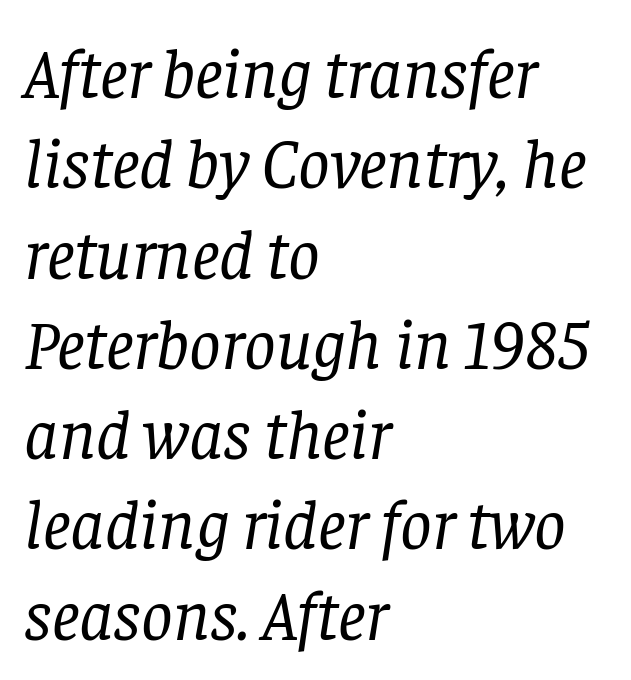
The typeface has the unassuming heft of standard copy or less. The gap between lines stays unmarked. Varying glyph widths throughout — classic text-font behaviour. Notice how the stems are inclined rather than vertical — that's the hallmark of italics. The paragraph shown leans on its left margin. These lines sit exactly where default settings would place them.
